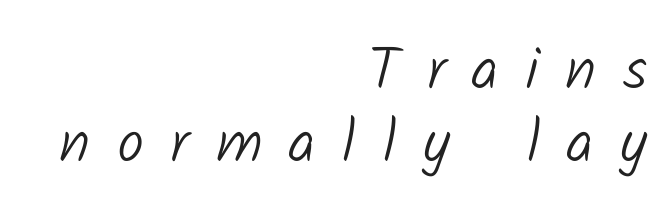
The string is rendered with underlining switched off. No letter is thick-stroked: the sample isn't bold. You could not count columns in this text — the font is proportionally spaced. The font family rendered here belongs to the sans-serif group. The paragraph has a hard right edge and a soft left edge. The horizontal fit of the characters is loose and conspicuously gappy.
